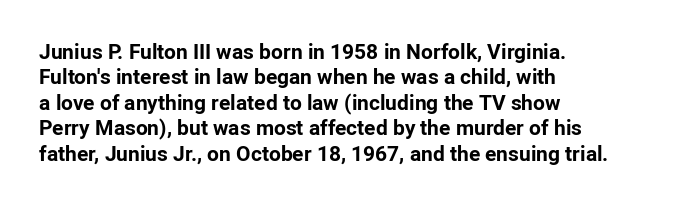
{"italic": "no", "bold": "yes", "underline": "no", "align": "left", "line_spacing_ratio": 1.21, "letter_spacing": "normal", "letter_spacing_em": 0.0, "glyph_px": 21}
